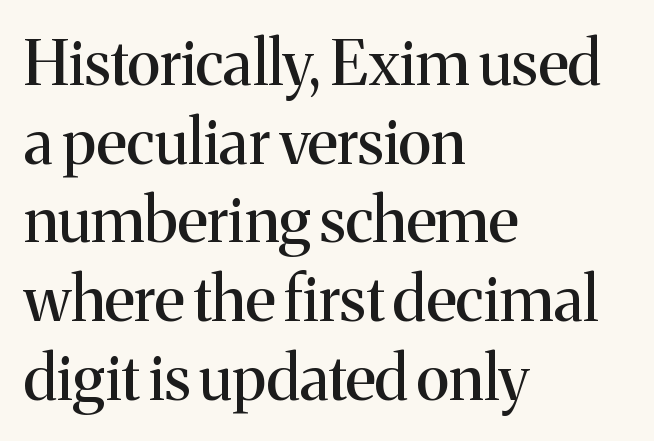
The image shows 62 px serif type, upright; set left-aligned, normal line spacing (1.27x), normal letter spacing, not underlined; medium stroke contrast and a medium x-height.
